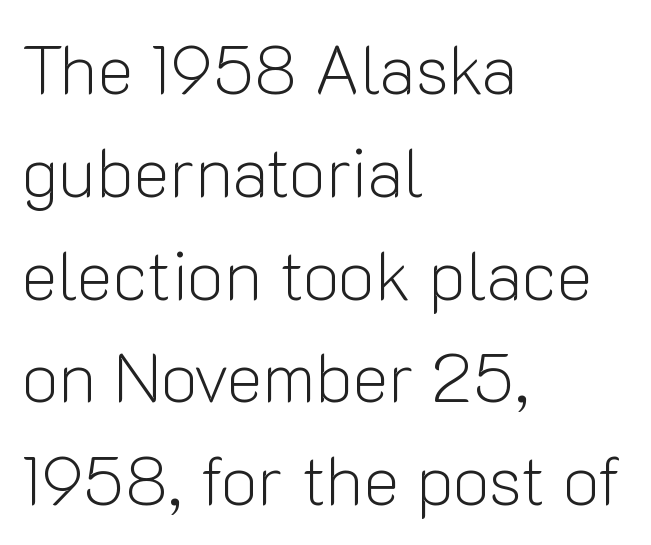
{"serif": "no", "italic": "no", "bold": "no", "weight": "light", "width": "normal", "stroke_contrast": "low", "x_height": "medium", "monospaced": "no", "underline": "no", "align": "left", "line_spacing": "normal", "line_spacing_ratio": 1.49, "letter_spacing": "normal", "letter_spacing_em": 0.0, "glyph_px": 69}
